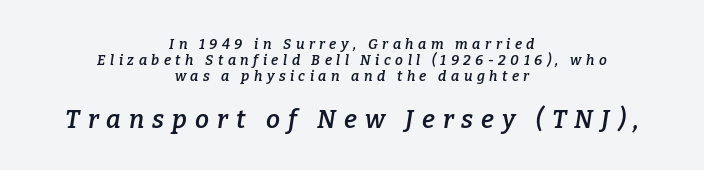
The image shows 25 px text type, italic (leaning right); set centered, line spacing 1.16x, unusually wide letter spacing (+0.32 em), not underlined; the second (bottom) block is 1.79x larger.
